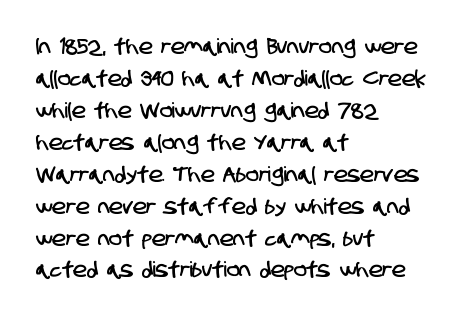
Q: Is the text underlined? A: No.
Q: How is the paragraph aligned? A: Left-aligned.
Q: Is the spacing between letters normal or unusually wide? A: Normal.
Q: Is the spacing between lines tight, normal or loose? A: Normal.
